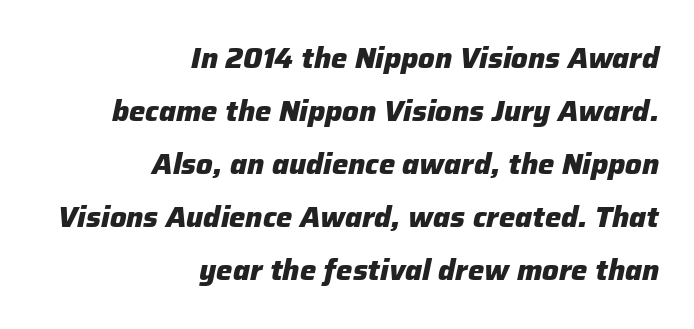
Typesetter's note: full bold, strokes at maximum text heaviness. No extra tracking has been applied to these lines. Looks like regular typesetting: each glyph gets only the width it needs. Rule under the text: the space is simply empty. The lettering tilts uniformly, giving the passage an italic look. Compared with a flush-left layout, this one pins lines to the opposite, right side.
